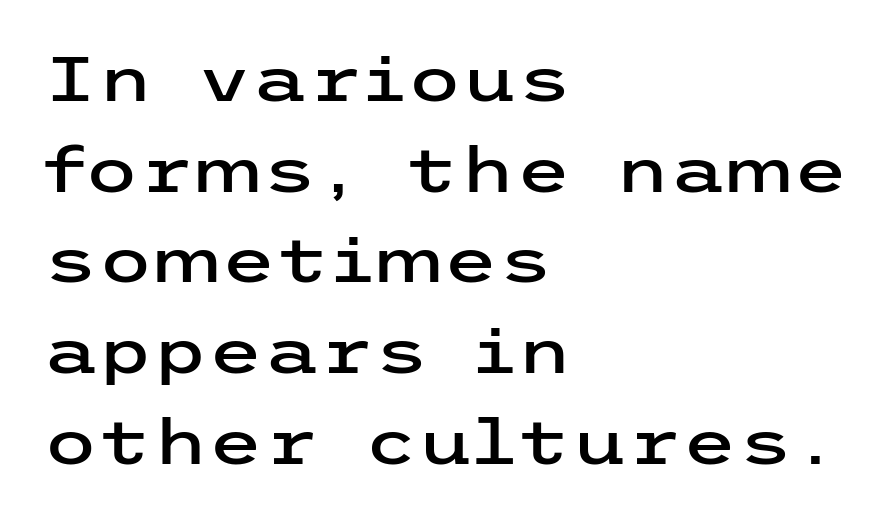
{"serif": "no", "italic": "no", "width": "wide", "stroke_contrast": "low", "x_height": "medium", "underline": "no", "align": "left", "line_spacing": "normal", "line_spacing_ratio": 1.44, "letter_spacing": "normal", "letter_spacing_em": 0.0, "glyph_px": 63}
